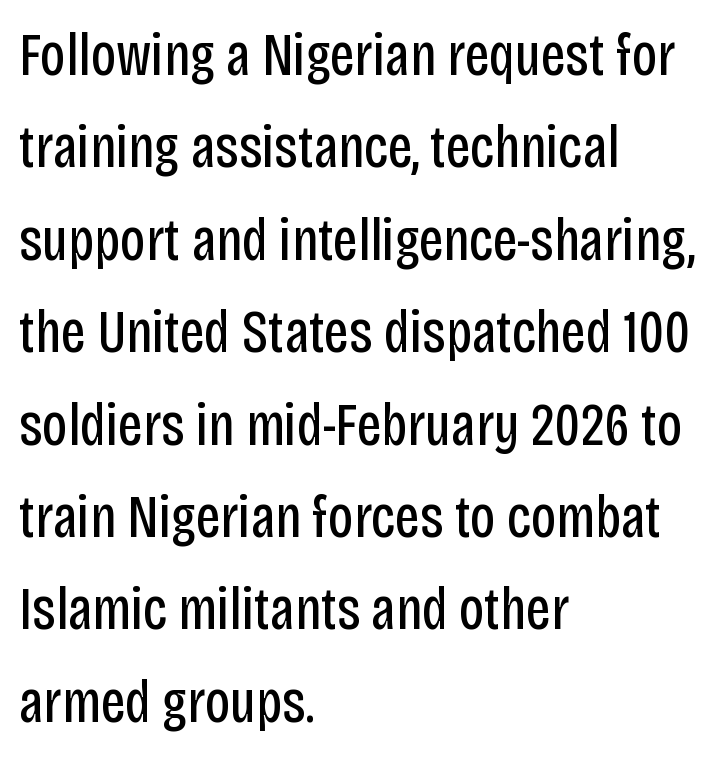
Q: Is the text bold? A: No.
Q: Is the text italic (slanted)? A: No, it is upright.
Q: Is the typeface a serif or a sans-serif typeface? A: Sans-serif.
Q: Is the text underlined? A: No.
Q: How is the paragraph aligned? A: Left-aligned.
Q: Is the spacing between letters normal or unusually wide? A: Normal.
Q: Is the spacing between lines tight, normal or loose? A: Normal.
Q: Width (condensed, normal, or wide)? A: Condensed.
Q: Stroke contrast? A: Low.
Q: x-height? A: Large.
Q: Monospaced? A: No.
